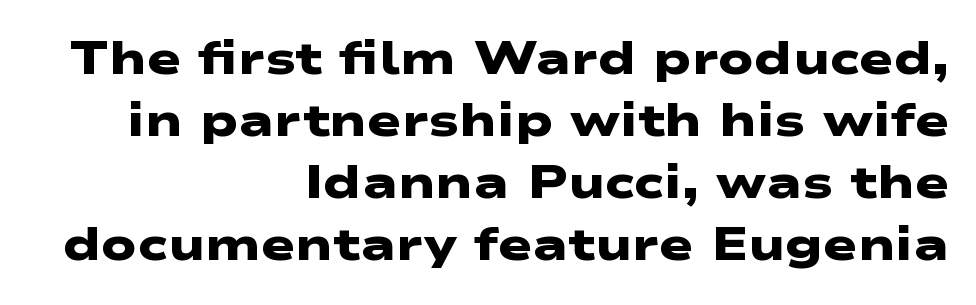
Letter spacing: default. Spacing verdict: proportional, widths tailored to each character. Regarding leading, the lines here are spaced in the standard way. The passage is arranged like a letterhead date or caption credit — flush right. Nope, no serifs anywhere on these letters.
